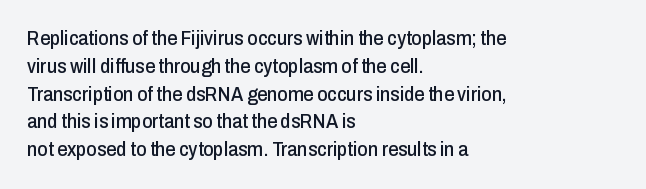
Q: Is the text italic (slanted)? A: No, it is upright.
Q: Is the text underlined? A: No.
Q: How is the paragraph aligned? A: Left-aligned.
Q: Is the spacing between letters normal or unusually wide? A: Normal.
Q: Is the spacing between lines tight, normal or loose? A: Normal.
